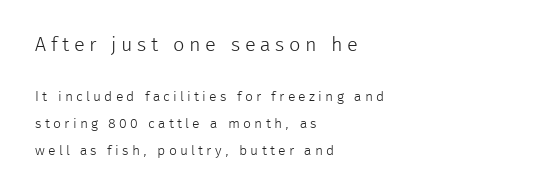
Q: Is the text bold? A: No.
Q: Is the text italic (slanted)? A: No, it is upright.
Q: Is the text underlined? A: No.
Q: How is the paragraph aligned? A: Left-aligned.
Q: Is the spacing between letters normal or unusually wide? A: Unusually wide.
Q: Is the spacing between lines tight, normal or loose? A: Loose.
Q: Which block of text is set in a larger size, the first (top) or the second (bottom)? A: The first (top) one.
